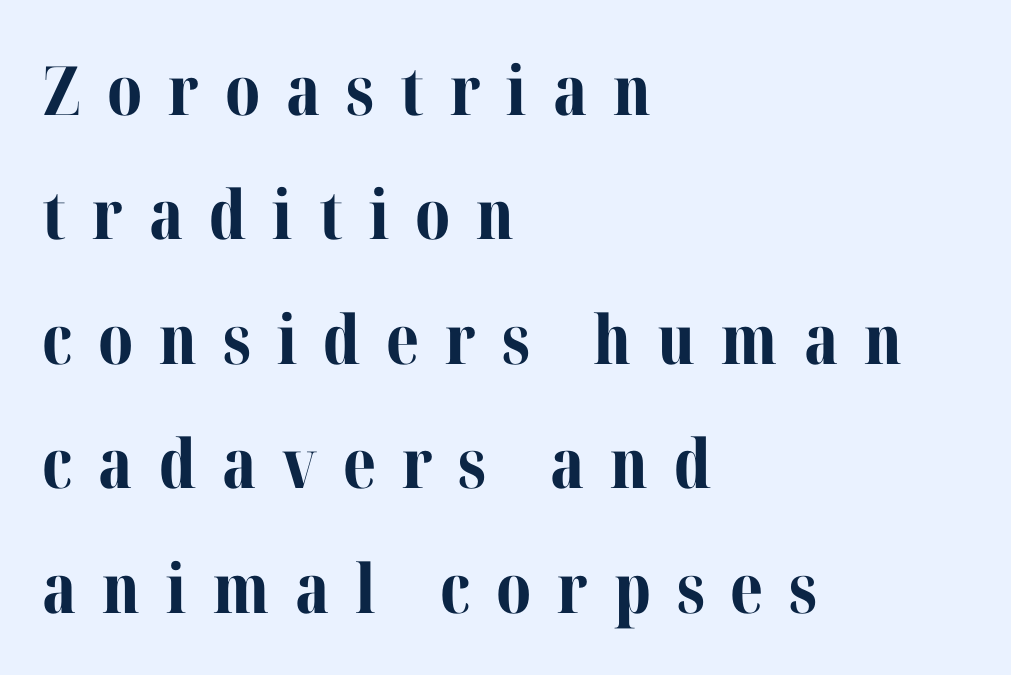
The image shows 68 px bold serif type, upright; set left-aligned, line spacing 1.83x, unusually wide letter spacing (+0.38 em), not underlined; medium stroke contrast and a medium x-height.
